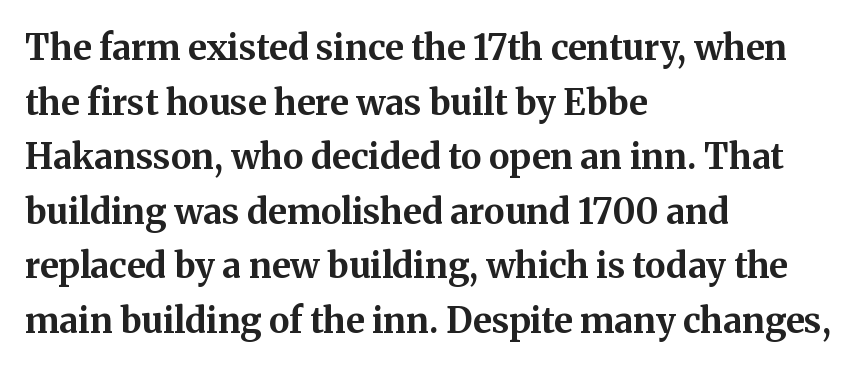
Classification — serif. Quick note: not italic, upright. The paragraph shown leans on its left margin. The face used here has the dense, thick strokes of a bold. Rule under the text: the space is simply empty. The face used here is proportionally spaced, like ordinary book or web type.
